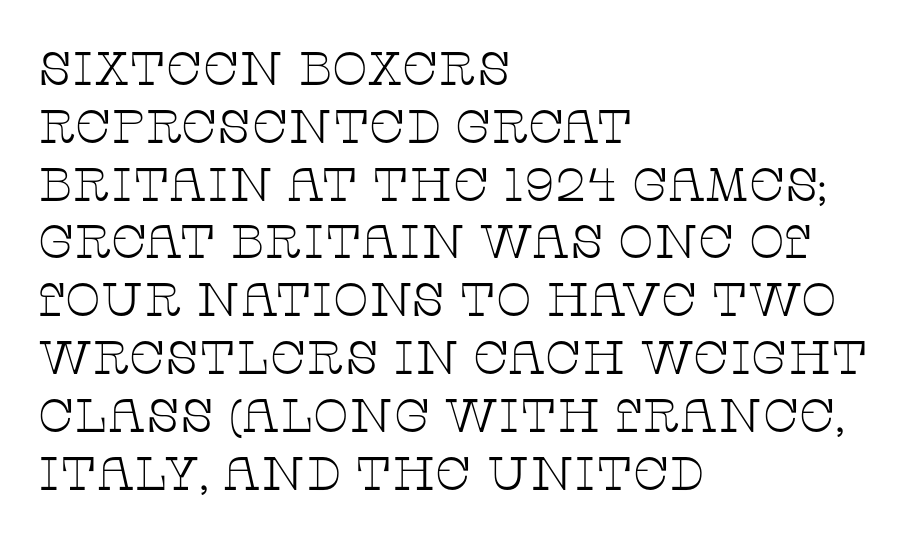
{"serif": "yes", "italic": "no", "bold": "no", "weight": "thin", "width": "wide", "stroke_contrast": "low", "x_height": "large", "monospaced": "no", "underline": "no", "align": "left", "line_spacing_ratio": 1.23, "letter_spacing": "normal", "letter_spacing_em": 0.0, "glyph_px": 47}
